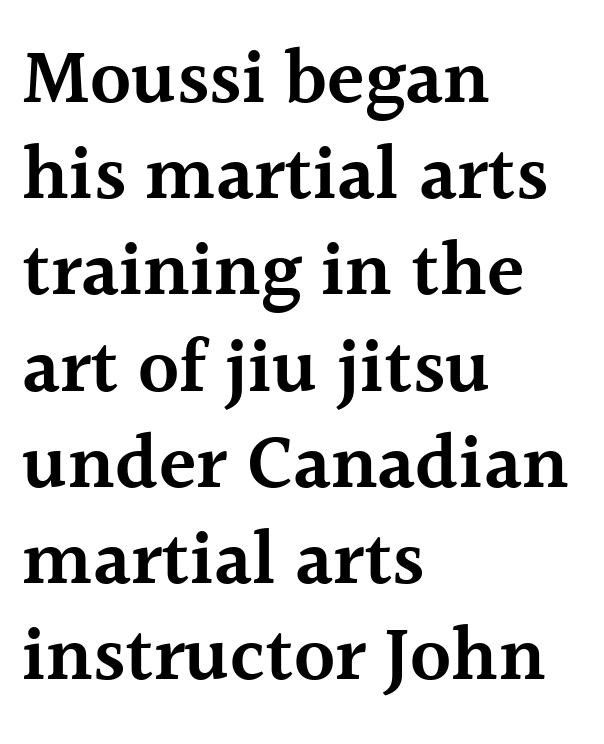
Q: Is the text bold? A: Semi-bold.
Q: Is the text italic (slanted)? A: No, it is upright.
Q: Is the typeface a serif or a sans-serif typeface? A: Serif.
Q: Is the text underlined? A: No.
Q: How is the paragraph aligned? A: Left-aligned.
Q: Is the spacing between letters normal or unusually wide? A: Normal.
Q: Is the spacing between lines tight, normal or loose? A: Normal.
Q: Width (condensed, normal, or wide)? A: Normal.
Q: x-height? A: Medium.
Q: Monospaced? A: No.
